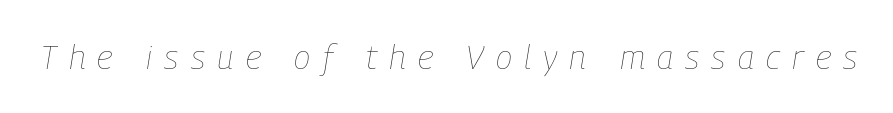
Q: Is the text bold? A: No.
Q: Is the text italic (slanted)? A: Yes, it leans right by about 9 degrees.
Q: Is the text underlined? A: No.
Q: Is the spacing between letters normal or unusually wide? A: Unusually wide.
Q: Width (condensed, normal, or wide)? A: Condensed.
Q: Stroke contrast? A: Low.
Q: x-height? A: Medium.
Q: Monospaced? A: No.
